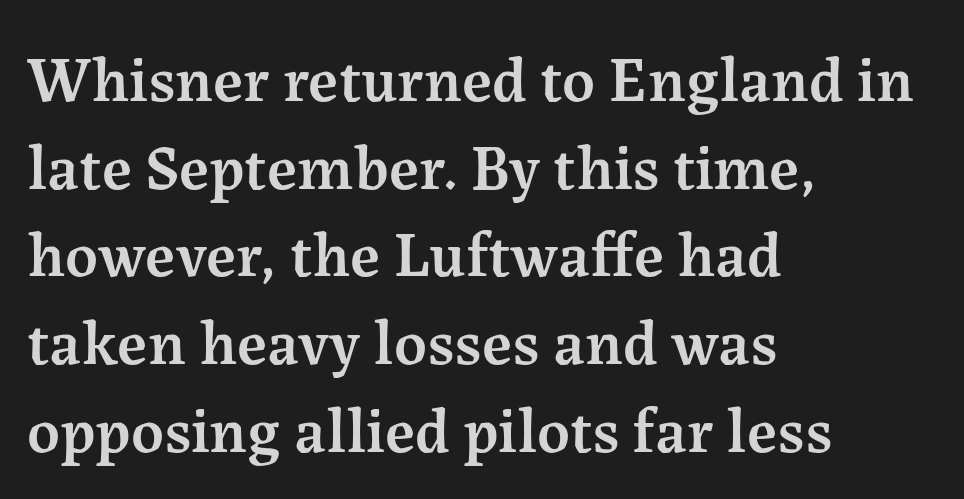
{"serif": "yes", "italic": "no", "bold": "semi", "weight": "semibold", "width": "normal", "stroke_contrast": "medium", "x_height": "medium", "monospaced": "no", "underline": "no", "align": "left", "line_spacing": "normal", "line_spacing_ratio": 1.37, "letter_spacing": "normal", "letter_spacing_em": 0.0, "glyph_px": 64}
